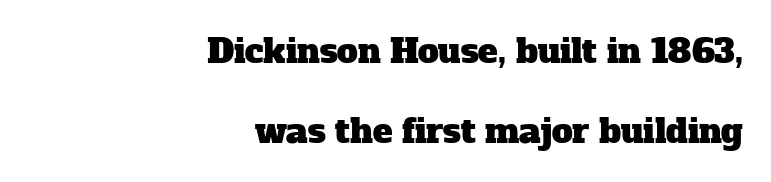
Q: Is the typeface a serif or a sans-serif typeface? A: Serif.
Q: Is the text underlined? A: No.
Q: How is the paragraph aligned? A: Right-aligned.
Q: Is the spacing between letters normal or unusually wide? A: Normal.
Q: Is the spacing between lines tight, normal or loose? A: Loose.
Q: Width (condensed, normal, or wide)? A: Normal.
Q: Stroke contrast? A: Low.
Q: x-height? A: Medium.
Q: Monospaced? A: No.
